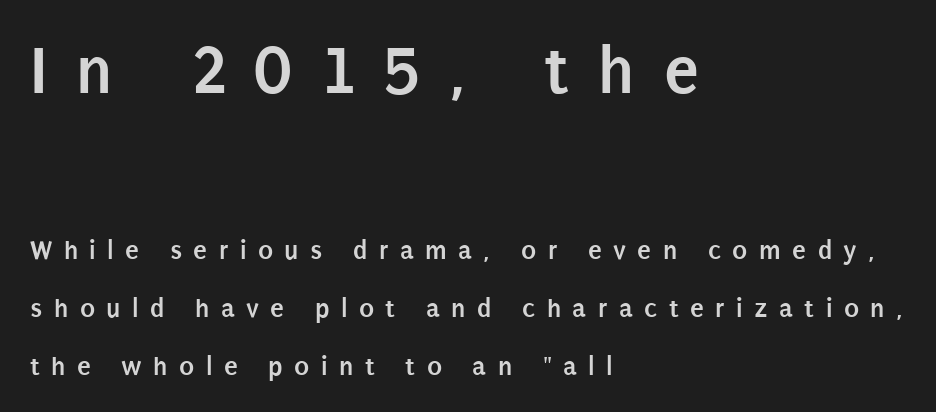
The font is running at its bold setting. Tall strokes in this sample are plumb rather than angled. Casual observation: everything's shoved over to the left. You could not count columns in this text — the font is proportionally spaced. Typesetter's note — upper block bumped up in size, lower block left smaller.
